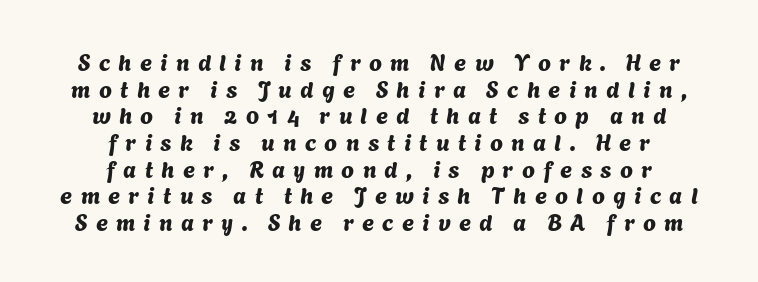
{"underline": "no", "align": "center", "line_spacing_ratio": 1.16, "letter_spacing": "wide", "letter_spacing_em": 0.36, "glyph_px": 23}
